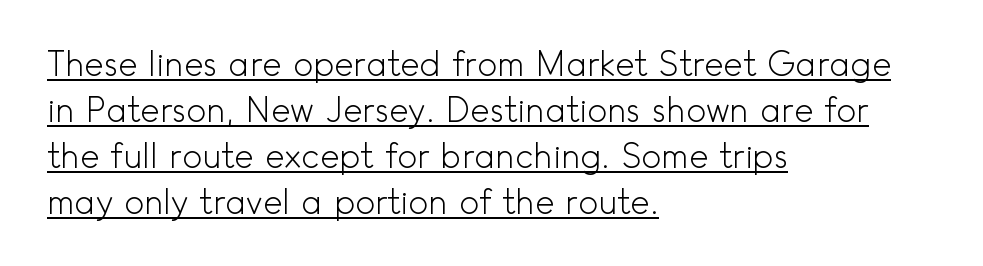
{"serif": "no", "italic": "no", "bold": "no", "weight": "light", "width": "normal", "x_height": "small", "monospaced": "no", "underline": "yes", "align": "left", "line_spacing": "normal", "line_spacing_ratio": 1.39, "letter_spacing": "normal", "letter_spacing_em": 0.0, "glyph_px": 33}
